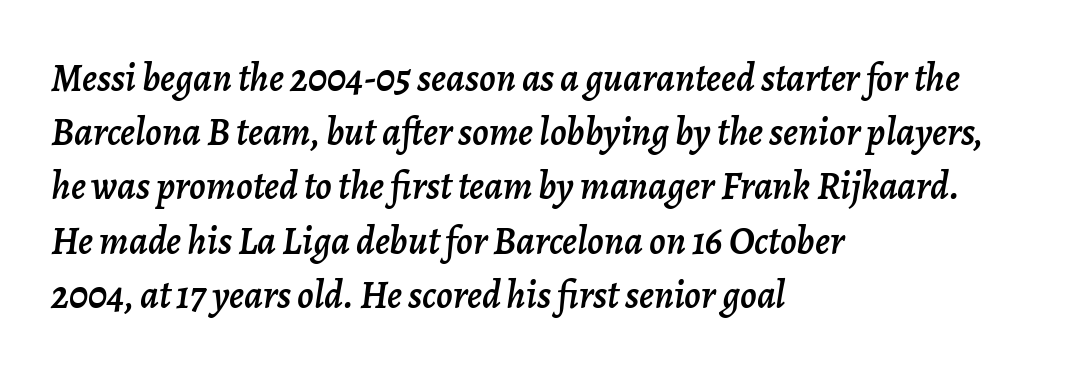
{"italic": "yes", "lean": "right", "slant_degrees": 7, "width": "normal", "stroke_contrast": "low", "x_height": "medium", "monospaced": "no", "underline": "no", "align": "left", "line_spacing": "normal", "line_spacing_ratio": 1.39, "letter_spacing": "normal", "letter_spacing_em": 0.0, "glyph_px": 39}
